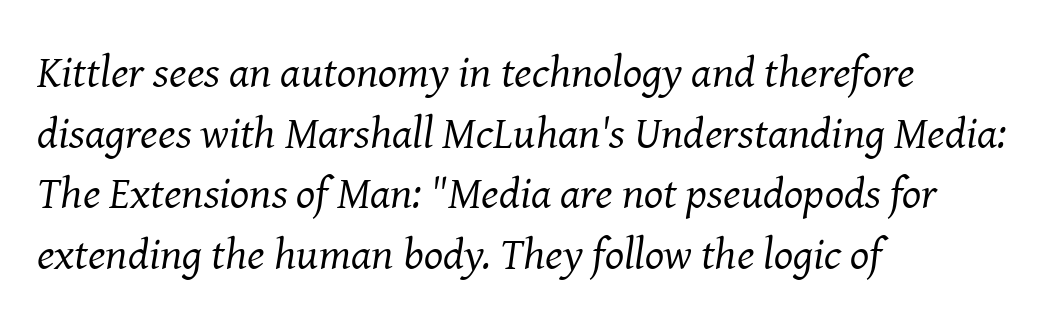
{"serif": "yes", "italic": "yes", "lean": "right", "slant_degrees": 8, "bold": "no", "weight": "regular", "width": "normal", "stroke_contrast": "medium", "x_height": "medium", "monospaced": "no", "underline": "no", "align": "left", "line_spacing": "normal", "line_spacing_ratio": 1.35, "letter_spacing": "normal", "letter_spacing_em": 0.0, "glyph_px": 45}
